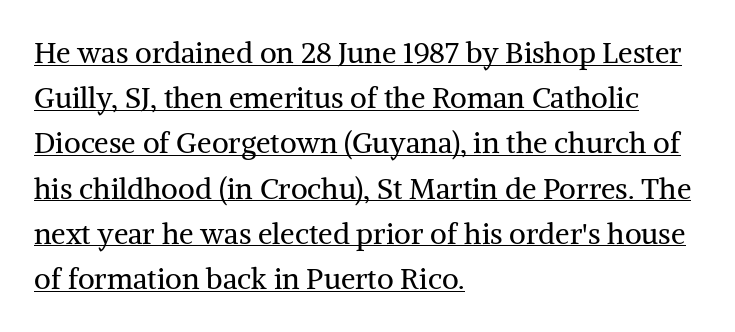
Q: Is the text bold? A: No.
Q: Is the text italic (slanted)? A: No, it is upright.
Q: Is the typeface a serif or a sans-serif typeface? A: Serif.
Q: Is the text underlined? A: Yes.
Q: How is the paragraph aligned? A: Left-aligned.
Q: Is the spacing between letters normal or unusually wide? A: Normal.
Q: Is the spacing between lines tight, normal or loose? A: Normal.
Q: Width (condensed, normal, or wide)? A: Normal.
Q: Stroke contrast? A: Medium.
Q: x-height? A: Medium.
Q: Monospaced? A: No.
